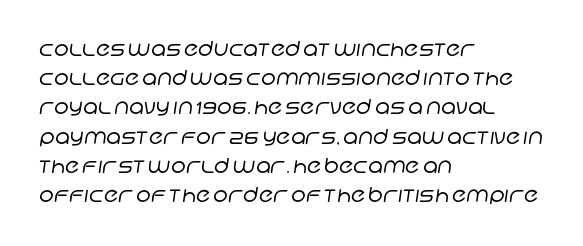
Q: Is the text bold? A: No.
Q: Is the text underlined? A: No.
Q: How is the paragraph aligned? A: Left-aligned.
Q: Is the spacing between letters normal or unusually wide? A: Normal.
Q: Is the spacing between lines tight, normal or loose? A: Normal.
